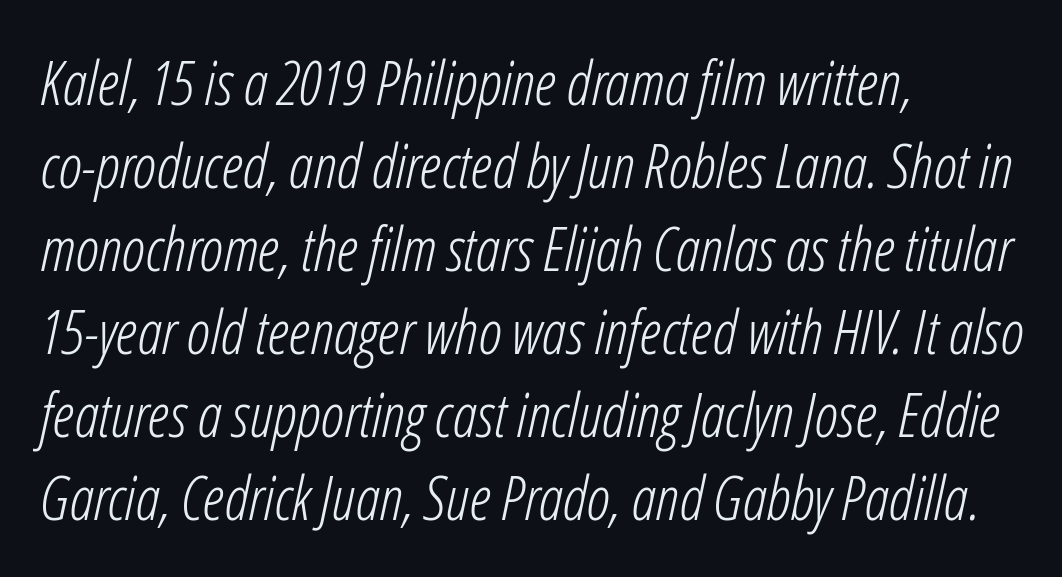
Q: Is the text bold? A: No.
Q: Is the text italic (slanted)? A: Yes, it leans right by about 12 degrees.
Q: Is the text underlined? A: No.
Q: How is the paragraph aligned? A: Left-aligned.
Q: Is the spacing between letters normal or unusually wide? A: Normal.
Q: Is the spacing between lines tight, normal or loose? A: Normal.
Q: Width (condensed, normal, or wide)? A: Condensed.
Q: Stroke contrast? A: Low.
Q: x-height? A: Medium.
Q: Monospaced? A: No.
